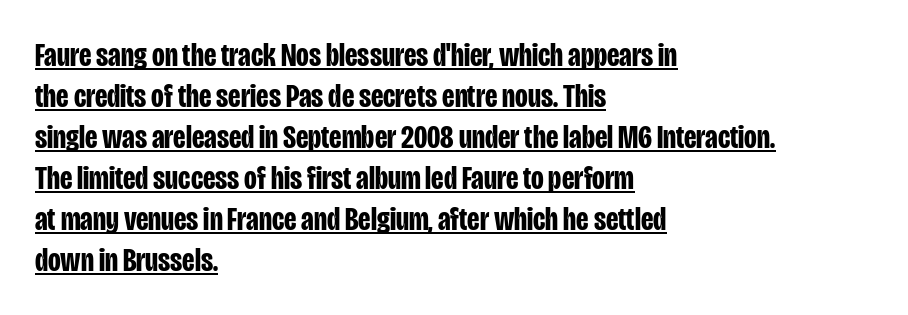
The image shows 33 px bold, condensed sans-serif type, upright; set left-aligned, line spacing 1.24x, normal letter spacing, underlined; low stroke contrast and a large x-height.
